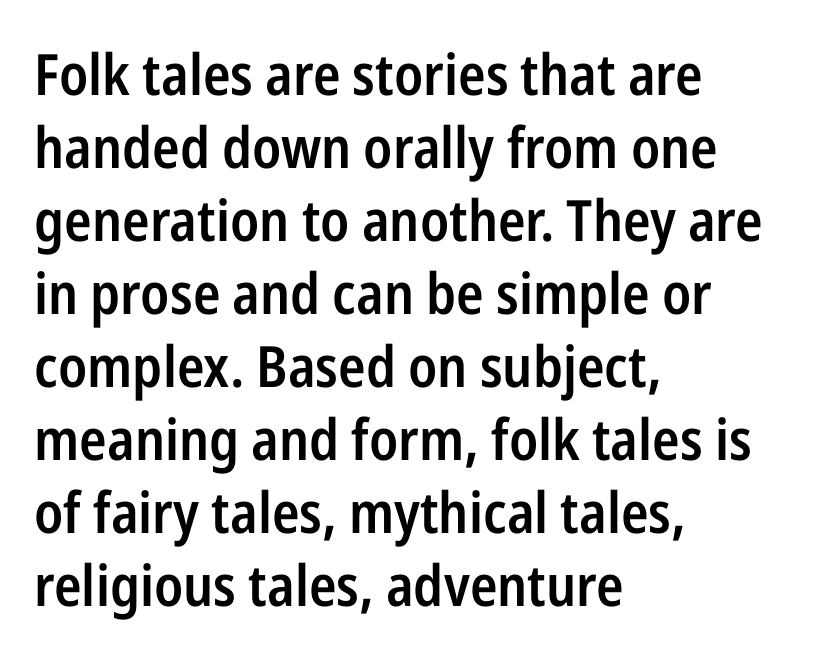
The rendering anchors every line to the left-hand side. A typesetter would mark this as roman, not italic. The passage shown stacks its lines at a standard gap. Here the designer chose a conventional face with non-uniform glyph widths. The words here are not underlined.
